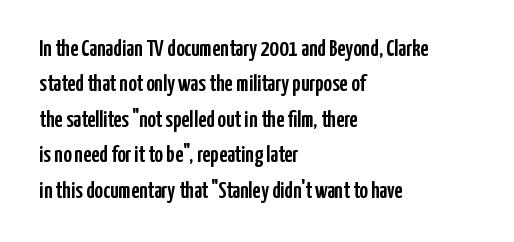
{"italic": "no", "underline": "no", "align": "left", "line_spacing": "normal", "line_spacing_ratio": 1.54, "letter_spacing": "normal", "letter_spacing_em": 0.0, "glyph_px": 23}
